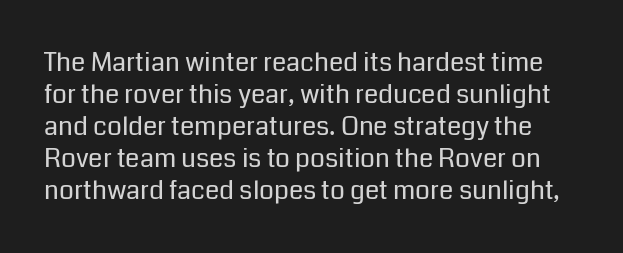
Q: Is the text bold? A: No.
Q: Is the text italic (slanted)? A: No, it is upright.
Q: Is the text underlined? A: No.
Q: Is the spacing between letters normal or unusually wide? A: Normal.
